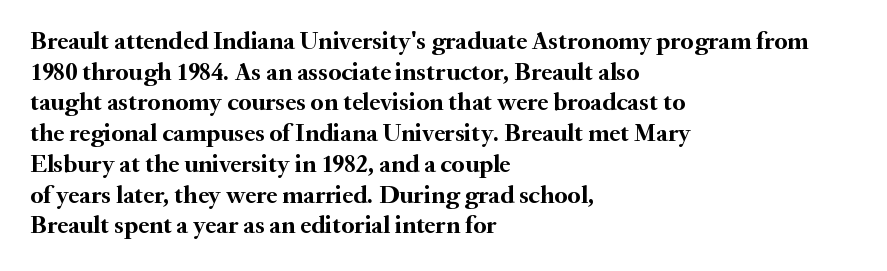
In CSS terms this would be text-align: left. Anything drawn beneath the words? Only blank space. Posture: upright roman. As a designer I'd log this as weight 700, bold.
